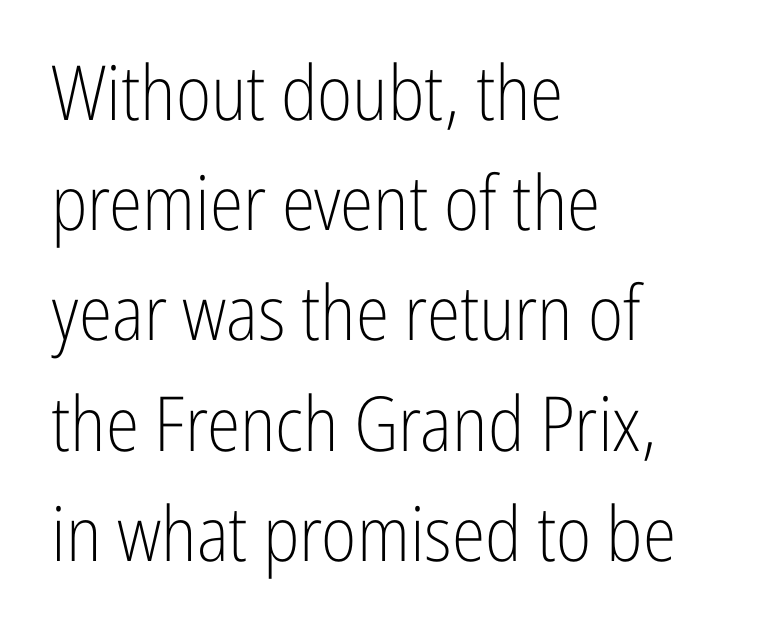
The image shows 76 px light, condensed sans-serif type, upright; set left-aligned, normal line spacing (1.45x), normal letter spacing, not underlined; low stroke contrast and a medium x-height.
